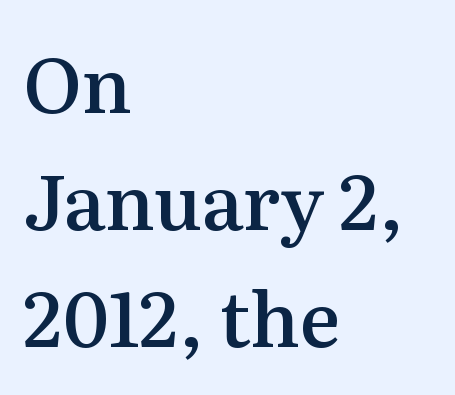
Does the weight exceed regular? Yes, but only to semibold. Notice how descenders clear the ascenders below comfortably — that's standard leading. Decoration check: the copy has no underline. In terms of letterspacing, this is plain default setting.
